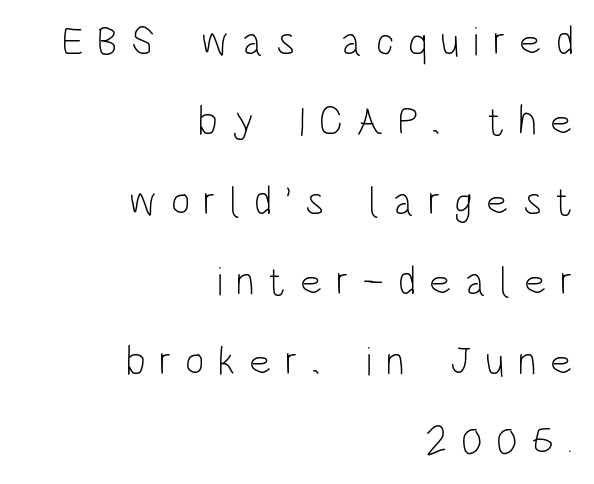
{"serif": "no", "italic": "no", "bold": "no", "weight": "light", "width": "condensed", "stroke_contrast": "low", "x_height": "large", "monospaced": "no", "underline": "no", "align": "right", "line_spacing": "loose", "line_spacing_ratio": 1.95, "letter_spacing": "wide", "letter_spacing_em": 0.33, "glyph_px": 41}
